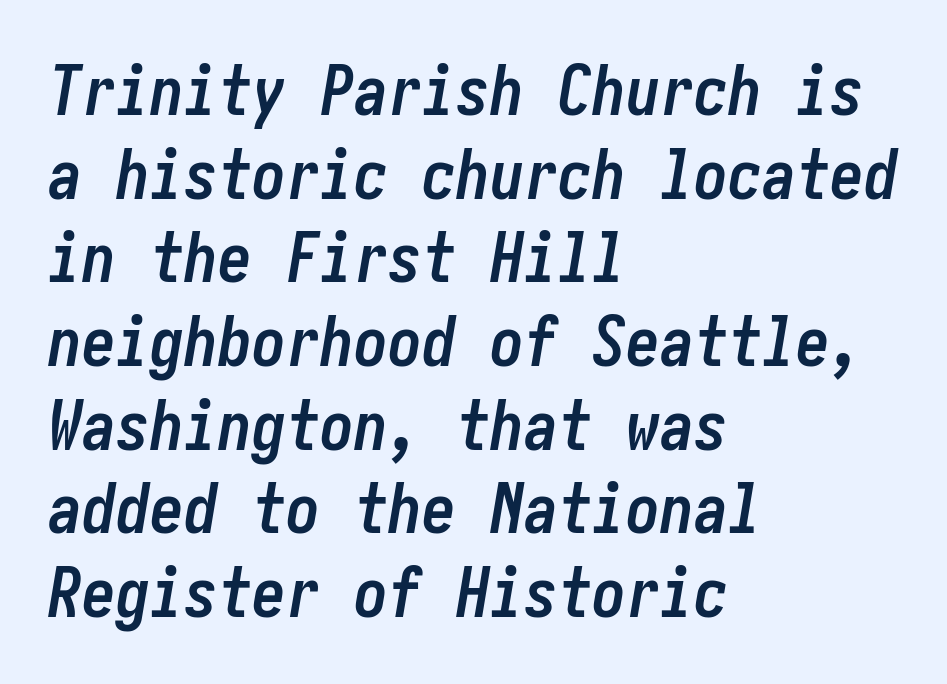
These words are printed bold, with thick strokes throughout. All the whitespace from short lines collects on the right. No word sits above an underline. Nothing unusual about the tracking: characters are spaced as the font intends. Does the lettering tilt? It does — this is italic.
